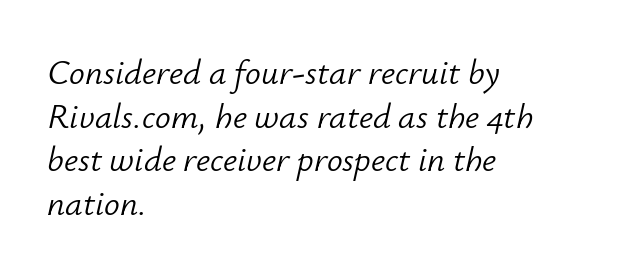
{"italic": "yes", "lean": "right", "slant_degrees": 12, "bold": "no", "weight": "light", "width": "normal", "stroke_contrast": "low", "x_height": "small", "monospaced": "no", "underline": "no", "align": "left", "line_spacing": "normal", "line_spacing_ratio": 1.25, "letter_spacing": "normal", "letter_spacing_em": 0.0, "glyph_px": 35}
